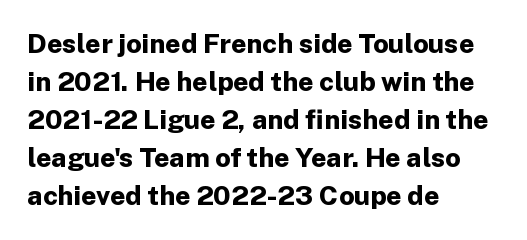
Q: Is the text bold? A: Yes.
Q: Is the text italic (slanted)? A: No, it is upright.
Q: Is the text underlined? A: No.
Q: How is the paragraph aligned? A: Left-aligned.
Q: Is the spacing between letters normal or unusually wide? A: Normal.
Q: Is the spacing between lines tight, normal or loose? A: Normal.
